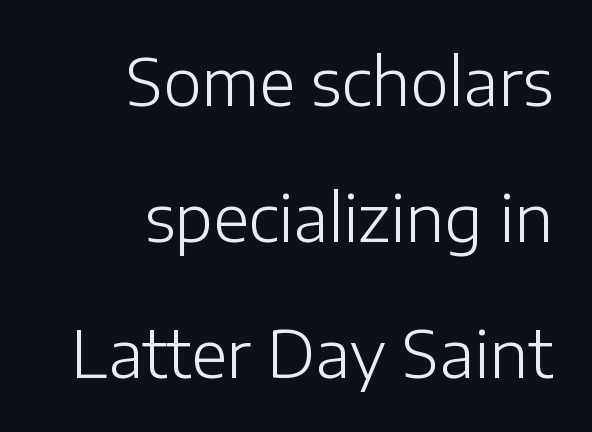
The image shows 65 px light sans-serif type, upright; set right-aligned, loose line spacing (2.09x), normal letter spacing, not underlined; low stroke contrast and a medium x-height.
